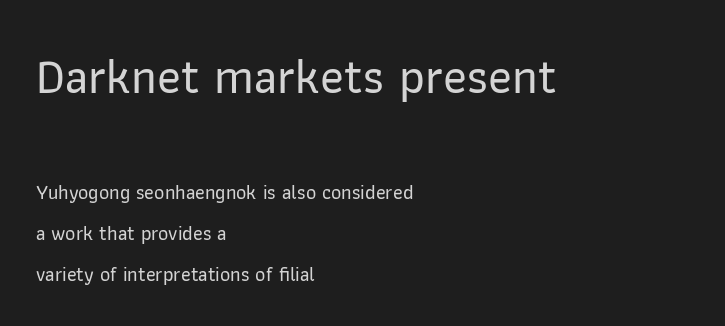
Letterform terminals end flat and unadorned throughout the passage. There is no visible air inserted between adjacent glyphs. Here the first block reads like a headline and the second like body copy. The specimen reads as upright at a glance. Regarding leading, the lines here are spaced well apart.
